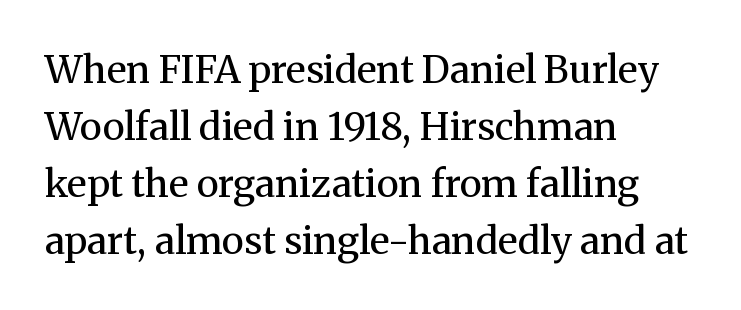
{"serif": "yes", "italic": "no", "bold": "no", "weight": "regular", "width": "normal", "stroke_contrast": "medium", "x_height": "medium", "monospaced": "no", "underline": "no", "align": "left", "line_spacing": "normal", "line_spacing_ratio": 1.5, "letter_spacing": "normal", "letter_spacing_em": 0.0, "glyph_px": 38}
